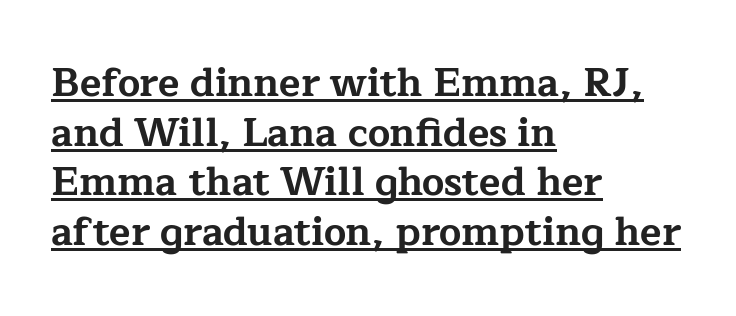
The image shows 39 px bold, wide serif type, upright; set left-aligned, normal line spacing (1.27x), normal letter spacing, underlined; low stroke contrast and a medium x-height.
